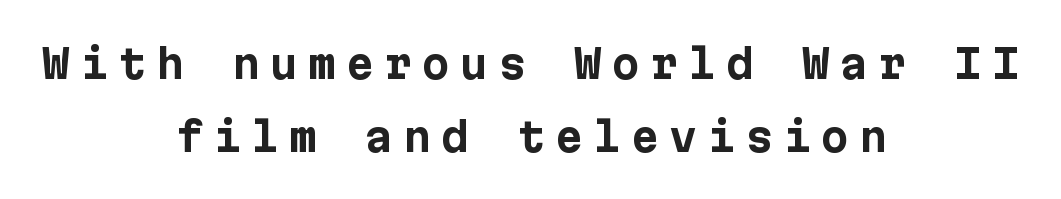
Q: Is the text bold? A: Yes.
Q: Is the text italic (slanted)? A: No, it is upright.
Q: Is the typeface a serif or a sans-serif typeface? A: Sans-serif.
Q: Is the text underlined? A: No.
Q: How is the paragraph aligned? A: Centered.
Q: Is the spacing between letters normal or unusually wide? A: Unusually wide.
Q: Width (condensed, normal, or wide)? A: Normal.
Q: Stroke contrast? A: Low.
Q: x-height? A: Medium.
